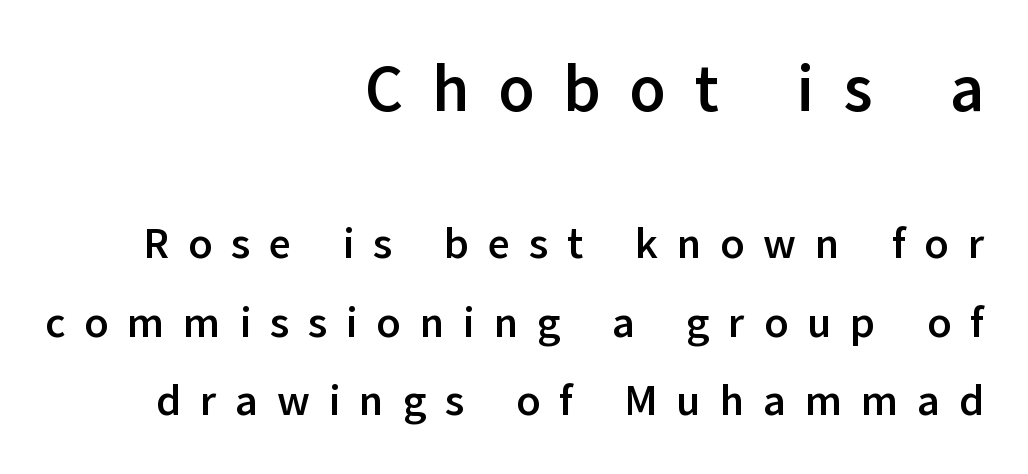
The image shows 65 px semibold sans-serif type, upright; set right-aligned, line spacing 1.82x, unusually wide letter spacing (+0.44 em), not underlined; the first (top) block is 1.51x larger; low stroke contrast and a medium x-height.
